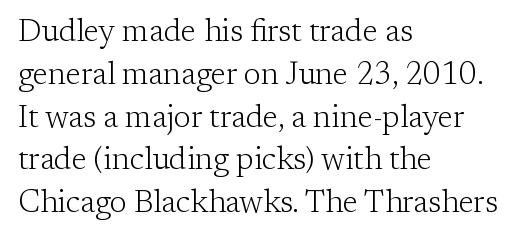
Look at the tracking — it's just the regular setting, nothing added. The rendering uses natural spacing where letterforms have individual widths. Short and long lines alike share a common starting point at left. This reads as an unemphasized weight, regular at the heaviest. Each row of text sits above clean, open space.
